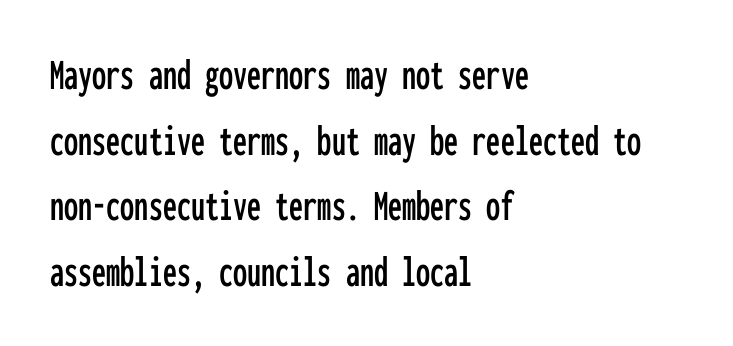
{"serif": "no", "italic": "no", "width": "condensed", "stroke_contrast": "low", "x_height": "medium", "monospaced": "yes", "underline": "no", "align": "left", "line_spacing": "normal", "line_spacing_ratio": 1.46, "letter_spacing": "normal", "letter_spacing_em": 0.0, "glyph_px": 45}
